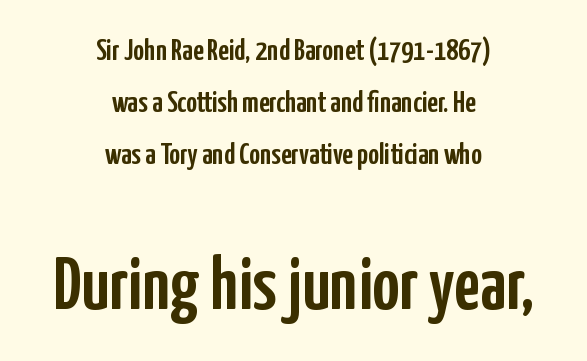
The image shows 75 px condensed sans-serif type, upright; set centered, line spacing 1.73x, normal letter spacing, not underlined; the second (bottom) block is 2.5x larger; low stroke contrast and a medium x-height.
